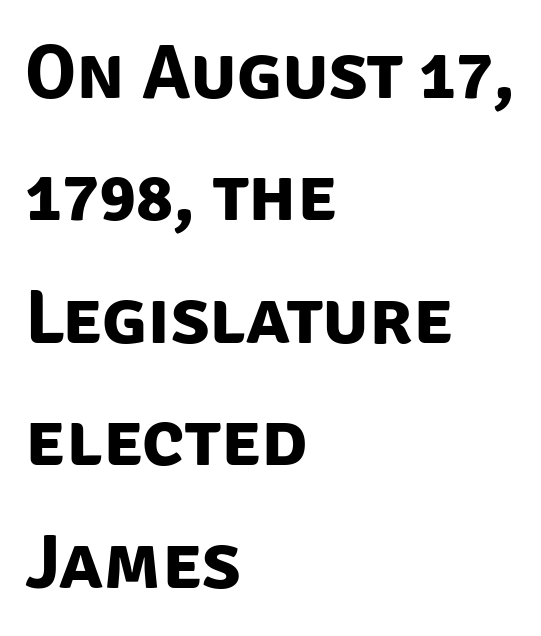
Vertical spacing — default. Leftover space on each line is placed entirely after the last word. Serif or sans? Sans — the stroke terminals are bare. Look at the tracking — it's just the regular setting, nothing added. Has an underline been added? It has not.
